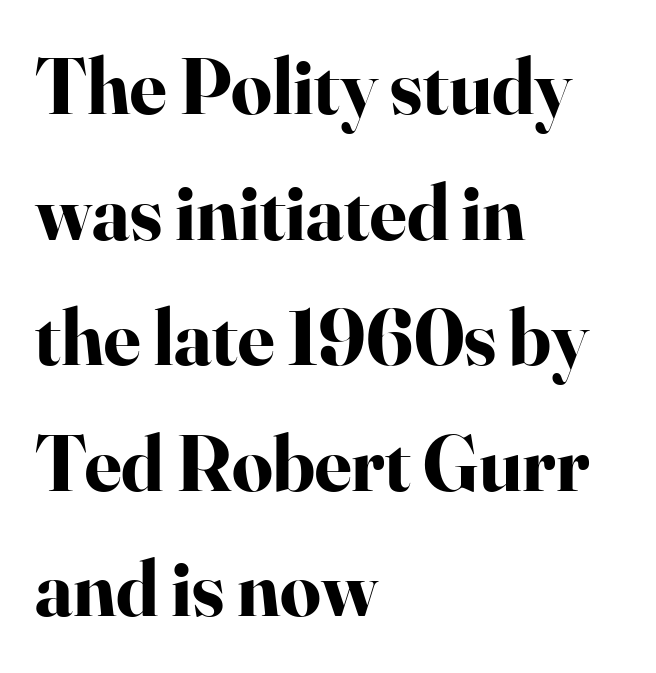
The rendering shows small feet on the letterforms — a serif design. Stroke thickness is high; the sample reads as a true bold. These lines are rendered in a variable-pitch font. The lines are quadded left. Anything drawn beneath the words? Only blank space.
